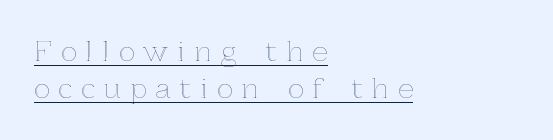
{"italic": "no", "underline": "yes", "align": "left", "line_spacing": "normal", "line_spacing_ratio": 1.38, "letter_spacing": "wide", "letter_spacing_em": 0.34, "glyph_px": 27}
